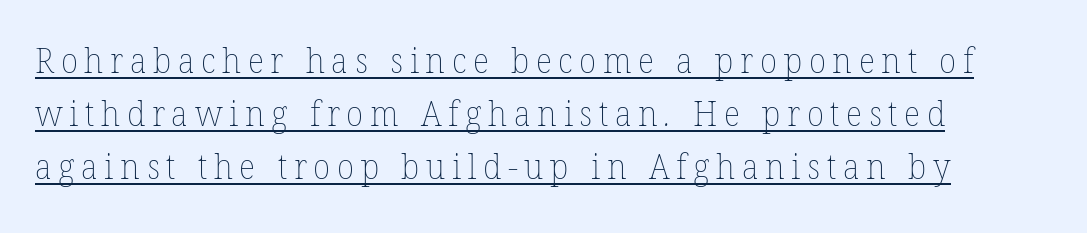
The image shows 35 px thin type; set left-aligned, normal line spacing (1.52x), underlined; low stroke contrast and a medium x-height.
